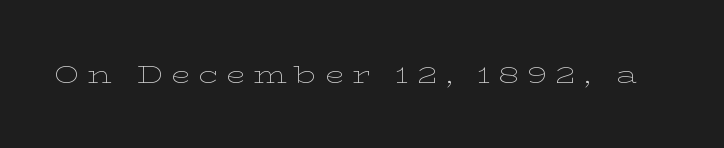
Q: Is the text bold? A: No.
Q: Is the text italic (slanted)? A: No, it is upright.
Q: Is the text underlined? A: No.
Q: Is the spacing between letters normal or unusually wide? A: Unusually wide.
